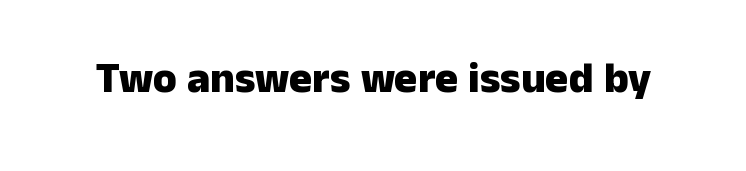
Q: Is the text bold? A: Yes.
Q: Is the text italic (slanted)? A: No, it is upright.
Q: Is the typeface a serif or a sans-serif typeface? A: Sans-serif.
Q: Is the text underlined? A: No.
Q: Is the spacing between letters normal or unusually wide? A: Normal.
Q: Width (condensed, normal, or wide)? A: Normal.
Q: Stroke contrast? A: Low.
Q: x-height? A: Medium.
Q: Monospaced? A: No.
